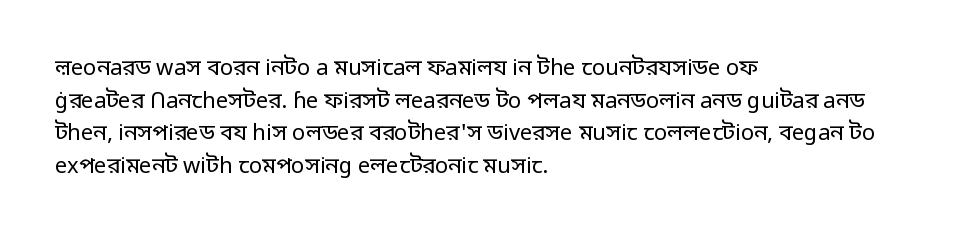
The image shows 22 px text type, upright; set left-aligned, normal line spacing (1.48x), normal letter spacing, not underlined.
